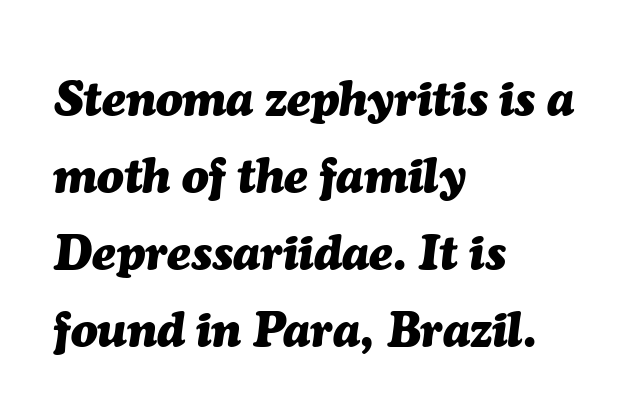
Q: Is the text bold? A: Yes.
Q: Is the text italic (slanted)? A: Yes, it leans right by about 7 degrees.
Q: Is the text underlined? A: No.
Q: How is the paragraph aligned? A: Left-aligned.
Q: Is the spacing between letters normal or unusually wide? A: Normal.
Q: Is the spacing between lines tight, normal or loose? A: Normal.
Q: Width (condensed, normal, or wide)? A: Normal.
Q: Stroke contrast? A: Medium.
Q: x-height? A: Medium.
Q: Monospaced? A: No.
